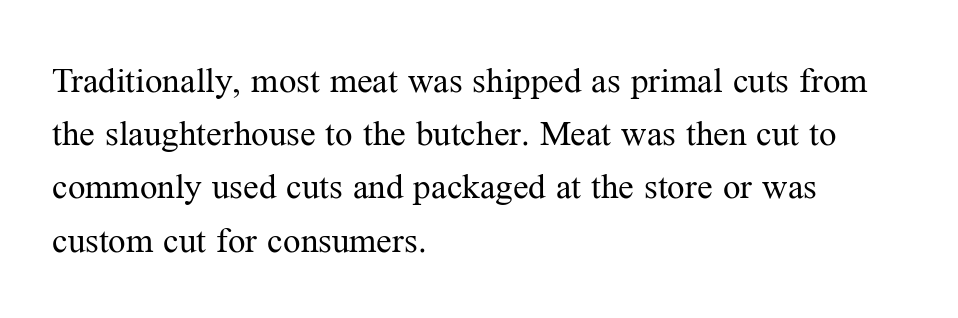
The image shows 35 px regular-weight serif type, upright; set left-aligned, normal line spacing (1.52x), normal letter spacing, not underlined; medium stroke contrast and a medium x-height.
